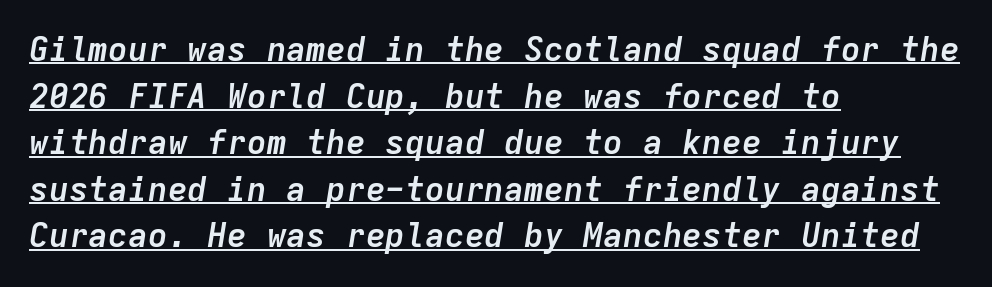
{"italic": "yes", "lean": "right", "slant_degrees": 9, "bold": "yes", "weight": "semibold", "width": "normal", "stroke_contrast": "low", "x_height": "medium", "monospaced": "yes", "underline": "yes", "align": "left", "line_spacing": "normal", "line_spacing_ratio": 1.41, "letter_spacing": "normal", "letter_spacing_em": 0.0, "glyph_px": 33}
